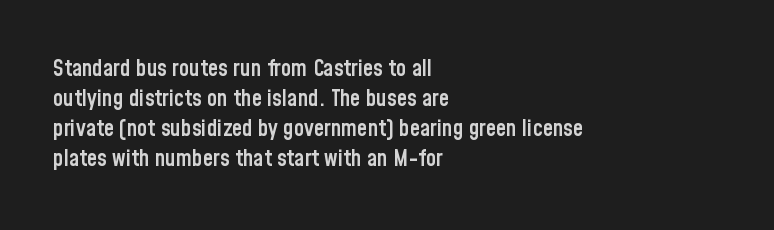
Q: Is the text bold? A: Semi-bold.
Q: Is the text italic (slanted)? A: No, it is upright.
Q: Is the text underlined? A: No.
Q: How is the paragraph aligned? A: Left-aligned.
Q: Is the spacing between letters normal or unusually wide? A: Normal.
Q: Is the spacing between lines tight, normal or loose? A: Normal.
